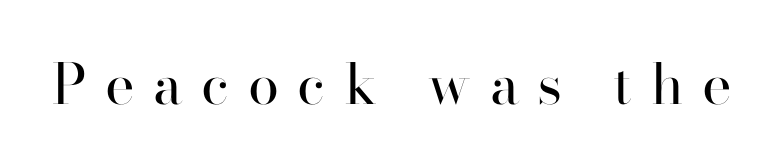
The image shows 56 px regular-weight serif type, upright; set unusually wide letter spacing (+0.33 em), not underlined; high stroke contrast and a small x-height.
